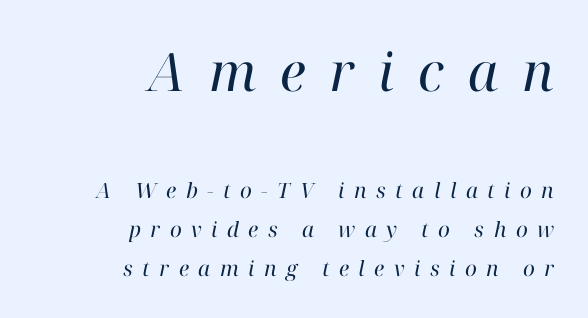
Q: Is the text bold? A: No.
Q: Is the text italic (slanted)? A: Yes, it leans right by about 12 degrees.
Q: Is the typeface a serif or a sans-serif typeface? A: Serif.
Q: Is the text underlined? A: No.
Q: How is the paragraph aligned? A: Right-aligned.
Q: Is the spacing between letters normal or unusually wide? A: Unusually wide.
Q: Which block of text is set in a larger size, the first (top) or the second (bottom)? A: The first (top) one.
Q: Width (condensed, normal, or wide)? A: Normal.
Q: Stroke contrast? A: High.
Q: x-height? A: Medium.
Q: Monospaced? A: No.
